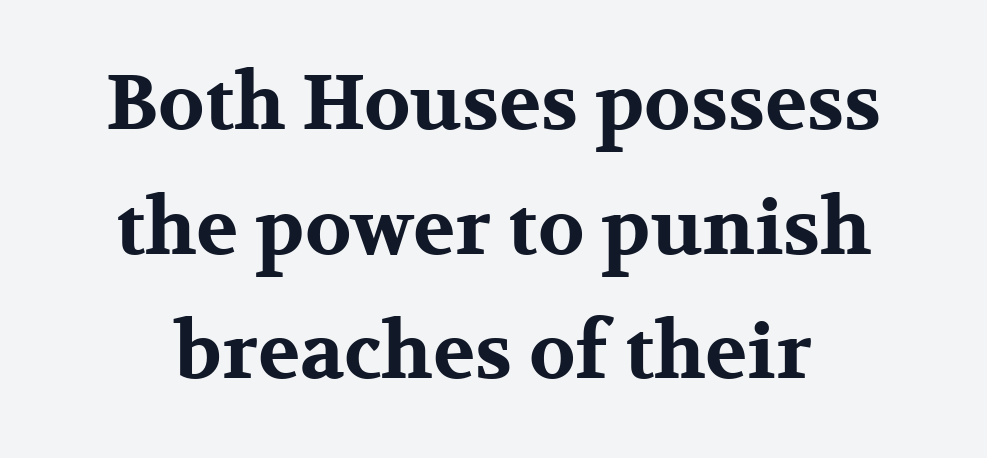
The image shows 77 px bold, wide serif type, upright; set normal line spacing (1.62x), normal letter spacing, not underlined; medium stroke contrast and a medium x-height.
